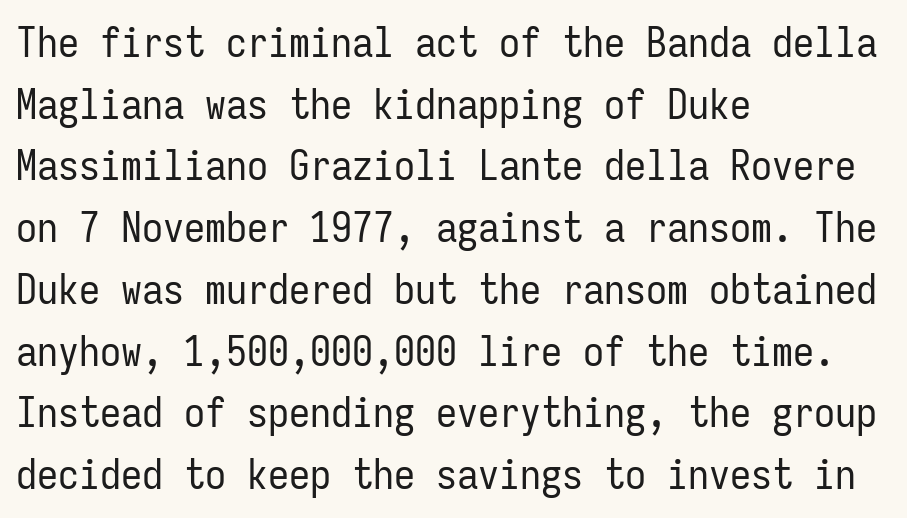
The image shows 42 px regular-weight, condensed sans-serif type, upright, monospaced; set left-aligned, normal line spacing (1.47x), normal letter spacing, not underlined; low stroke contrast and a medium x-height.
